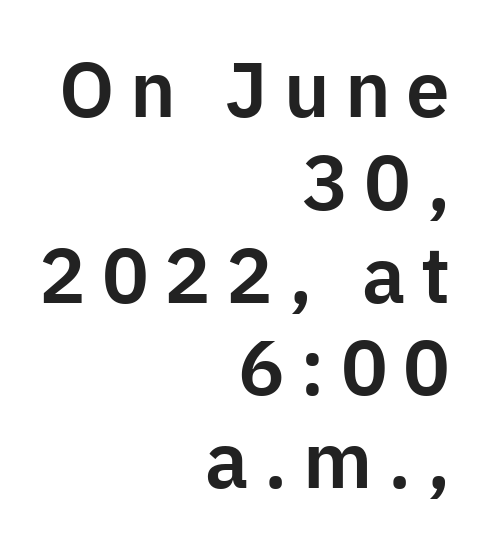
The image shows 78 px sans-serif type, upright; set right-aligned, line spacing 1.19x, unusually wide letter spacing (+0.2 em), not underlined; low stroke contrast and a medium x-height.
